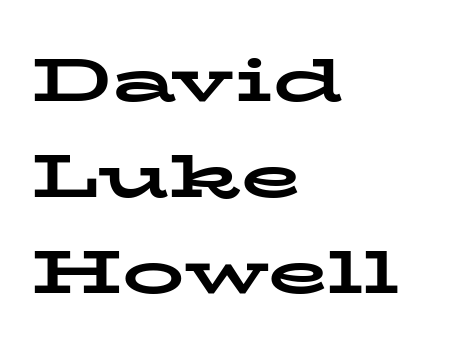
Q: Is the text bold? A: Yes.
Q: Is the text italic (slanted)? A: No, it is upright.
Q: Is the typeface a serif or a sans-serif typeface? A: Serif.
Q: Is the text underlined? A: No.
Q: How is the paragraph aligned? A: Left-aligned.
Q: Is the spacing between letters normal or unusually wide? A: Normal.
Q: Is the spacing between lines tight, normal or loose? A: Normal.
Q: Width (condensed, normal, or wide)? A: Wide.
Q: Stroke contrast? A: Low.
Q: x-height? A: Medium.
Q: Monospaced? A: No.
